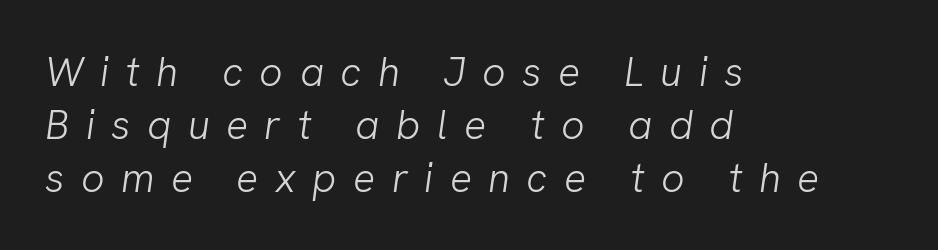
The image shows 41 px light sans-serif type; set left-aligned, normal line spacing (1.29x), unusually wide letter spacing (+0.4 em), not underlined; low stroke contrast and a medium x-height.
